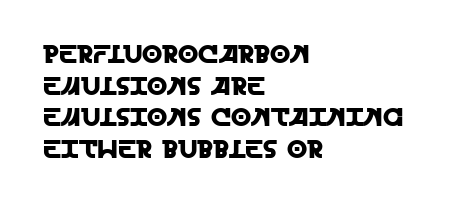
The lettering stays uniformly vertical, giving the passage a roman look. The baseline area is clear. The setting favours the left margin, as ordinary paragraphs usually do. These lines keep a tight, regular rhythm from letter to letter.
